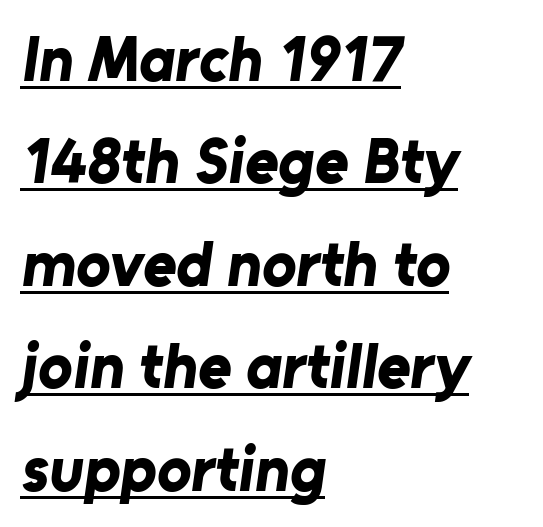
The image shows 64 px bold sans-serif type; set left-aligned, normal line spacing (1.6x), normal letter spacing, underlined; low stroke contrast and a medium x-height.
